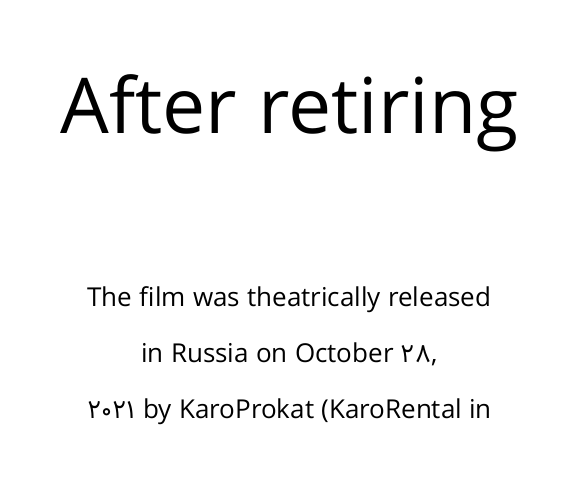
Q: Is the text bold? A: No.
Q: Is the text italic (slanted)? A: No, it is upright.
Q: Is the typeface a serif or a sans-serif typeface? A: Sans-serif.
Q: Is the text underlined? A: No.
Q: How is the paragraph aligned? A: Centered.
Q: Is the spacing between letters normal or unusually wide? A: Normal.
Q: Is the spacing between lines tight, normal or loose? A: Loose.
Q: Which block of text is set in a larger size, the first (top) or the second (bottom)? A: The first (top) one.
Q: Width (condensed, normal, or wide)? A: Normal.
Q: Stroke contrast? A: Low.
Q: x-height? A: Medium.
Q: Monospaced? A: No.
